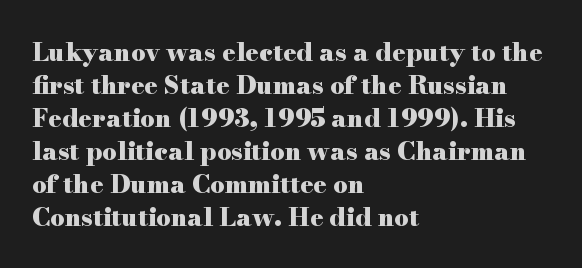
The image shows 25 px bold type, upright; set left-aligned, normal line spacing (1.32x), normal letter spacing, not underlined.
